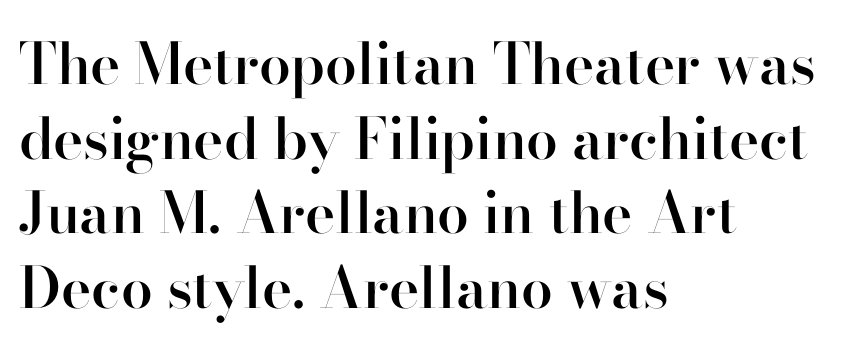
Q: Is the text bold? A: Semi-bold.
Q: Is the text italic (slanted)? A: No, it is upright.
Q: Is the typeface a serif or a sans-serif typeface? A: Serif.
Q: Is the text underlined? A: No.
Q: How is the paragraph aligned? A: Left-aligned.
Q: Is the spacing between letters normal or unusually wide? A: Normal.
Q: Is the spacing between lines tight, normal or loose? A: Normal.
Q: Width (condensed, normal, or wide)? A: Normal.
Q: Stroke contrast? A: High.
Q: x-height? A: Small.
Q: Monospaced? A: No.
